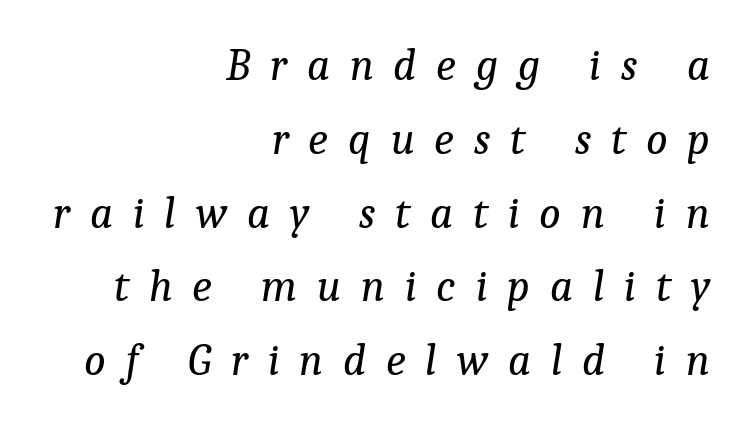
The image shows 45 px regular-weight serif type, italic (leaning right); set right-aligned, normal line spacing (1.64x), unusually wide letter spacing (+0.44 em), not underlined; low stroke contrast and a medium x-height.
